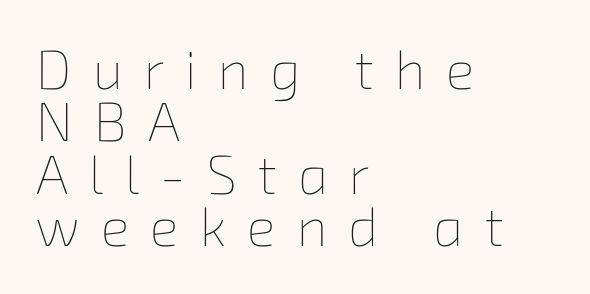
Is this a fixed-width face? No — the glyphs have proportional, varying widths. Counters stay open thanks to moderate or lighter strokes. The passage shown has open, widely tracked lettering throughout. The baseline area is clear.
